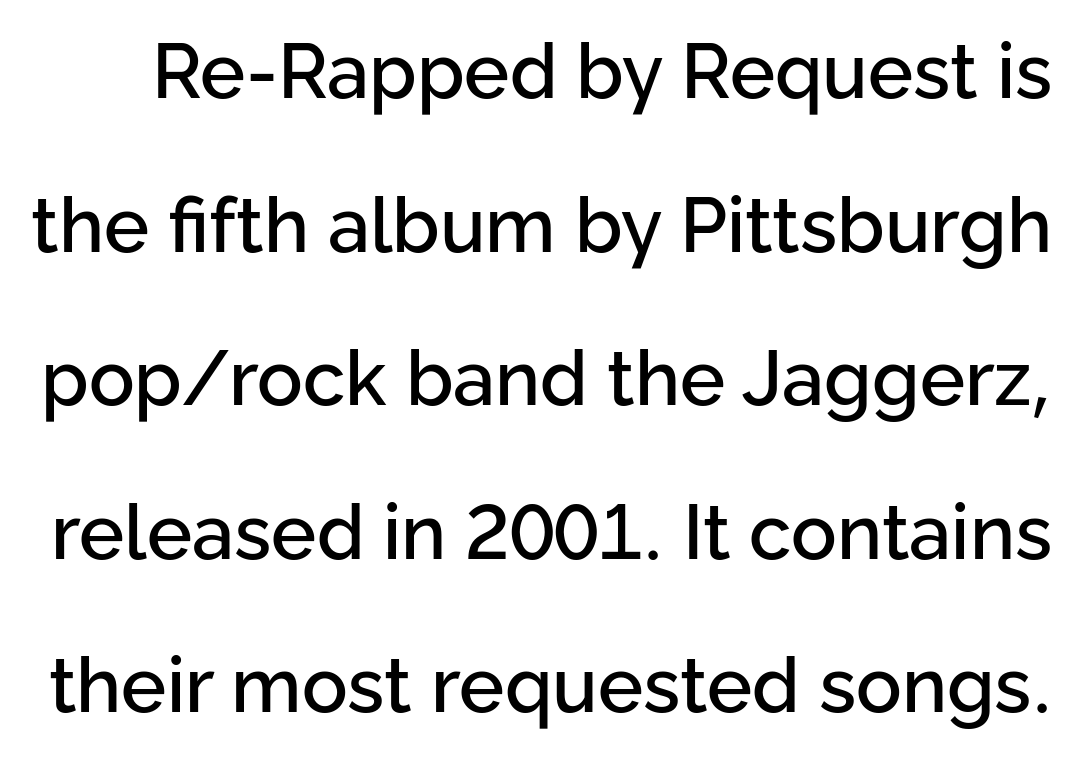
{"serif": "no", "italic": "no", "width": "normal", "stroke_contrast": "low", "x_height": "medium", "monospaced": "no", "underline": "no", "line_spacing": "loose", "line_spacing_ratio": 2.02, "letter_spacing": "normal", "letter_spacing_em": 0.0, "glyph_px": 76}
